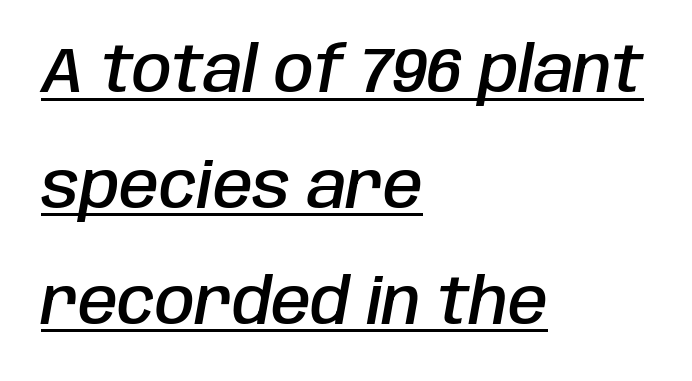
{"italic": "yes", "lean": "right", "slant_degrees": 10, "bold": "semi", "weight": "semibold", "width": "condensed", "stroke_contrast": "low", "x_height": "large", "monospaced": "no", "underline": "yes", "align": "left", "line_spacing_ratio": 1.81, "letter_spacing": "normal", "letter_spacing_em": 0.0, "glyph_px": 64}
